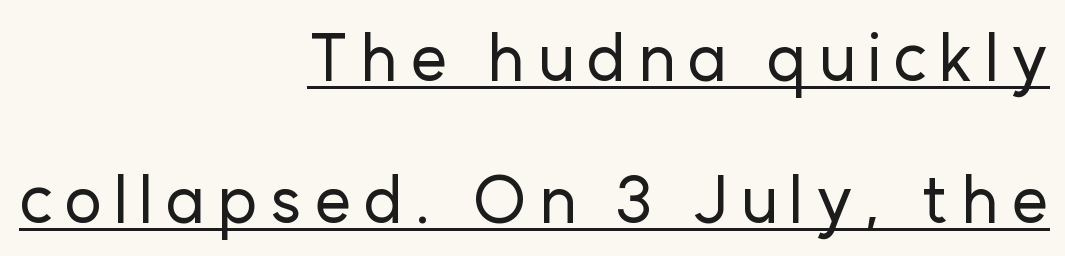
Q: Is the text italic (slanted)? A: No, it is upright.
Q: Is the typeface a serif or a sans-serif typeface? A: Sans-serif.
Q: Is the text underlined? A: Yes.
Q: How is the paragraph aligned? A: Right-aligned.
Q: Is the spacing between lines tight, normal or loose? A: Loose.
Q: Width (condensed, normal, or wide)? A: Normal.
Q: Stroke contrast? A: Low.
Q: x-height? A: Medium.
Q: Monospaced? A: No.
